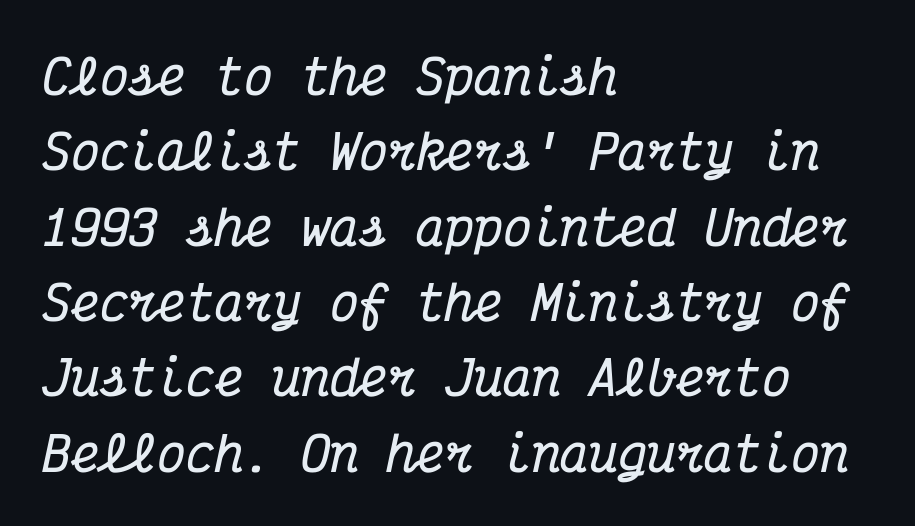
Q: Is the text bold? A: Yes.
Q: Is the text italic (slanted)? A: Yes, it leans right by about 12 degrees.
Q: Is the typeface a serif or a sans-serif typeface? A: Serif.
Q: Is the text underlined? A: No.
Q: How is the paragraph aligned? A: Left-aligned.
Q: Is the spacing between letters normal or unusually wide? A: Normal.
Q: Is the spacing between lines tight, normal or loose? A: Normal.
Q: Width (condensed, normal, or wide)? A: Condensed.
Q: Stroke contrast? A: Medium.
Q: x-height? A: Medium.
Q: Monospaced? A: Yes.
